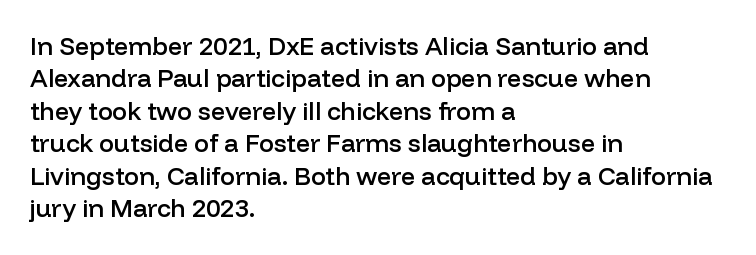
The type is set solid horizontally, with unmodified tracking. Check the space under the baseline: it is left empty. In terms of weight, the rendering is demibold, just under bold. This is the regular roman posture of the typeface.
